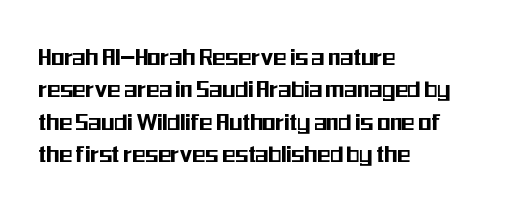
Designer's note — italics off, roman on. The specimen omits any rule beneath the text block's lines. No extra tracking has been applied to these lines. Each line starts at the same left margin while the right side varies.
